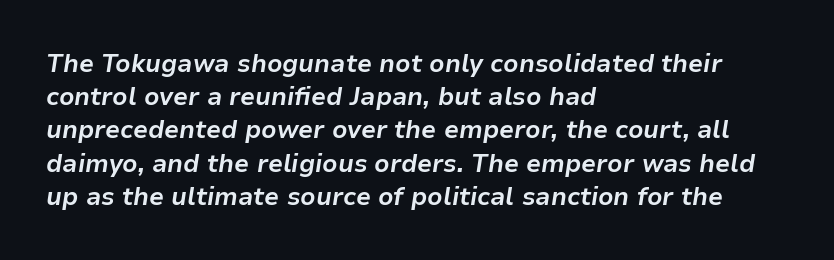
Check under the words: just untouched page. Does the copy run flush right? No — it runs flush left. Designer's note — italics engaged. Vertically, the passage feels balanced, rows spaced as you'd expect. Look at the stroke-to-counter ratio: heavy, a bold. Students, note that the glyphs here touch the page at normal intervals.
